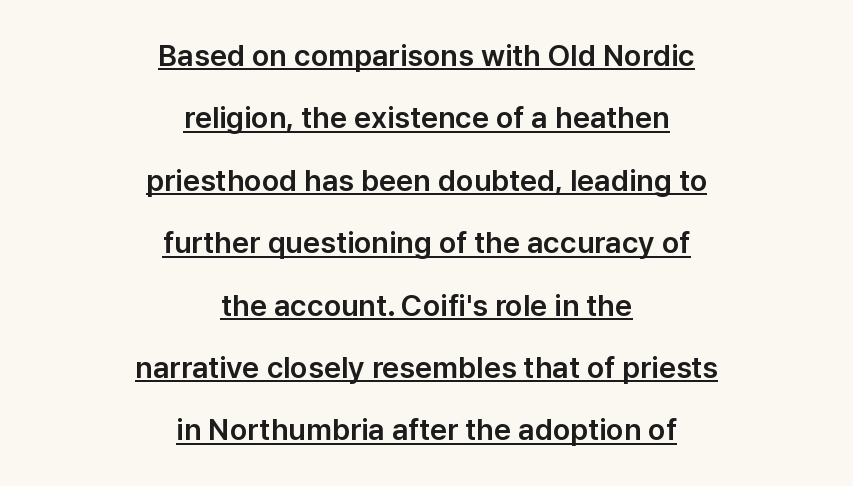
Alignment: centered. If you drew a line through each stem, it would be perfectly vertical. The passage shown stacks its lines with a broad gap. Each line of the rendering has a horizontal stroke beneath the glyphs.
